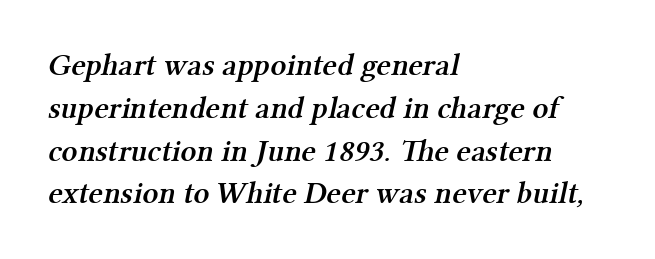
{"serif": "yes", "bold": "semi", "weight": "semibold", "width": "normal", "stroke_contrast": "medium", "x_height": "medium", "monospaced": "no", "underline": "no", "align": "left", "line_spacing": "normal", "line_spacing_ratio": 1.38, "letter_spacing": "normal", "letter_spacing_em": 0.0, "glyph_px": 31}
